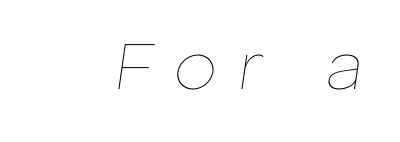
The image shows 69 px thin type, italic (leaning right); set unusually wide letter spacing (+0.31 em), not underlined; low stroke contrast and a medium x-height.
